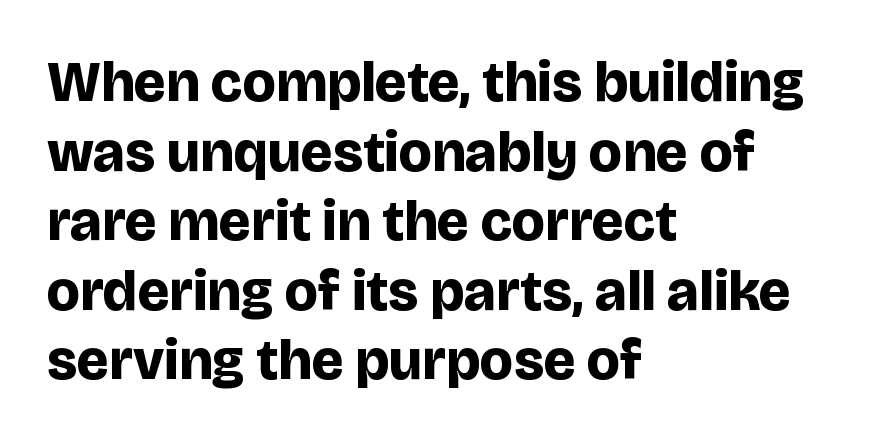
Q: Is the text bold? A: Yes.
Q: Is the text italic (slanted)? A: No, it is upright.
Q: Is the typeface a serif or a sans-serif typeface? A: Sans-serif.
Q: Is the text underlined? A: No.
Q: How is the paragraph aligned? A: Left-aligned.
Q: Is the spacing between letters normal or unusually wide? A: Normal.
Q: Width (condensed, normal, or wide)? A: Normal.
Q: Stroke contrast? A: Low.
Q: x-height? A: Large.
Q: Monospaced? A: No.
